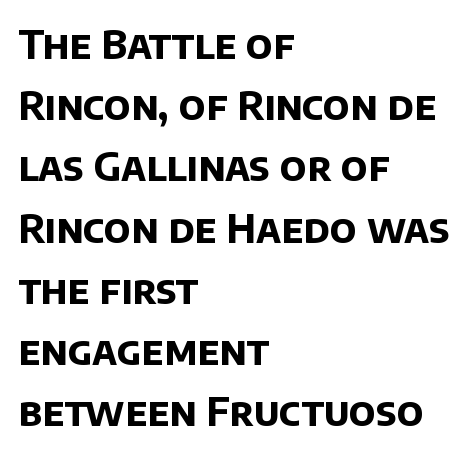
{"serif": "no", "bold": "yes", "weight": "bold", "width": "normal", "stroke_contrast": "low", "x_height": "large", "monospaced": "no", "underline": "no", "align": "left", "line_spacing": "normal", "line_spacing_ratio": 1.57, "letter_spacing": "normal", "letter_spacing_em": 0.0, "glyph_px": 39}
